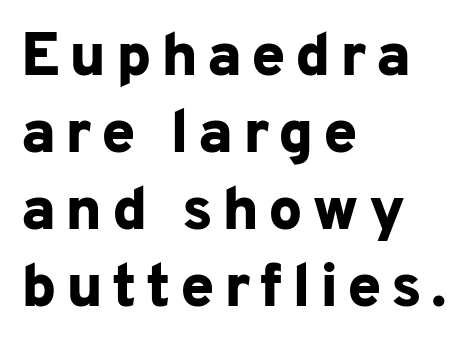
The image shows 61 px bold sans-serif type, upright; set left-aligned, normal line spacing (1.26x), not underlined; low stroke contrast and a medium x-height.
